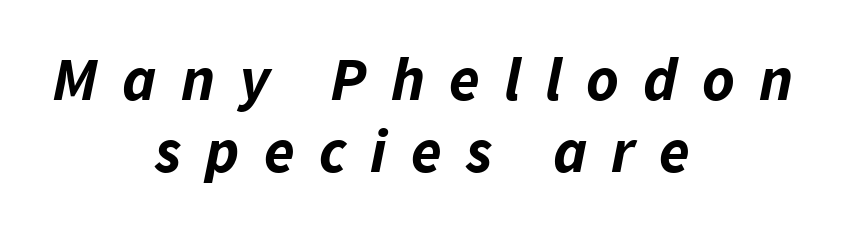
A bare baseline throughout the passage. The typesetting leans heavy: a genuine bold. The line texture is sparse and dotted thanks to wide tracking. The glyphs look as if they've been sheared to an angle. Compared with a flush-left layout, this one balances lines on the center instead.
